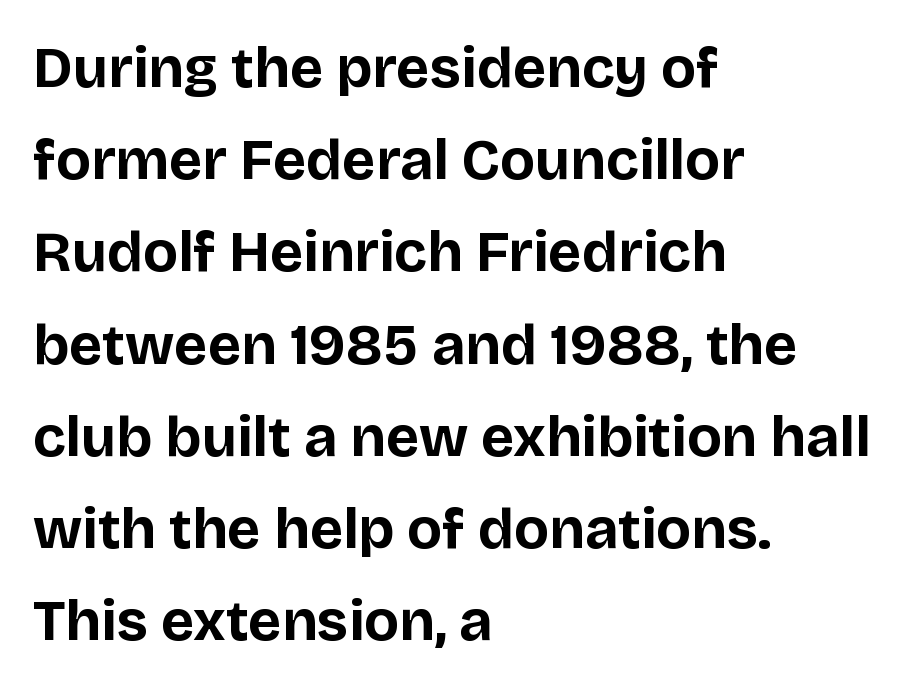
Heavy-handed strokes throughout: this text is bold. Honestly, the letter spacing is just normal — you wouldn't notice it. Compared with typical paragraphs, the rows here are spaced about the same. Each line starts at the same left margin while the right side varies.
